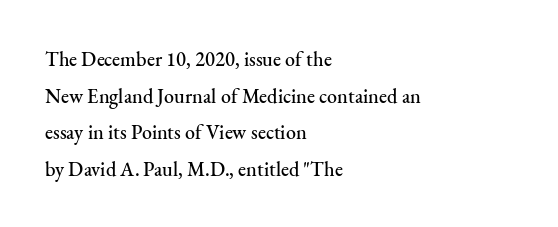
Default kerning and tracking; the words read as compact shapes. The glyphs are unaccompanied by any horizontal stroke below them. The letters stand straight up with perfectly vertical stems. A classic flush-left, rag-right setting is used for this passage.
